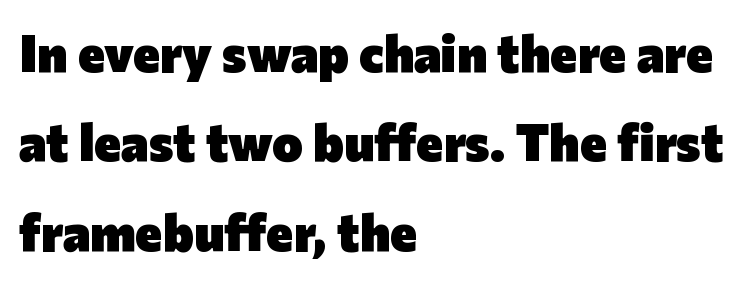
{"serif": "no", "italic": "no", "bold": "yes", "weight": "heavy", "width": "normal", "stroke_contrast": "low", "x_height": "medium", "monospaced": "no", "underline": "no", "align": "left", "line_spacing_ratio": 1.72, "letter_spacing": "normal", "letter_spacing_em": 0.0, "glyph_px": 52}
